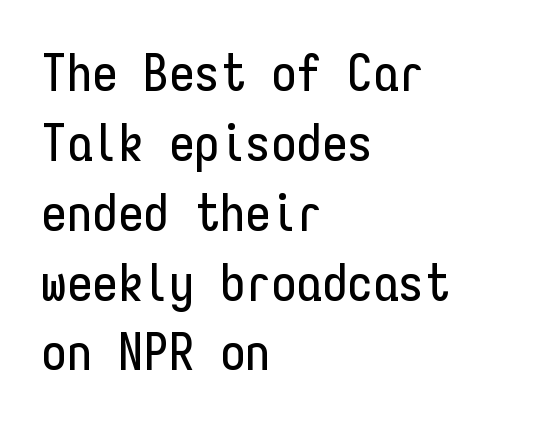
Q: Is the text italic (slanted)? A: No, it is upright.
Q: Is the typeface a serif or a sans-serif typeface? A: Sans-serif.
Q: Is the text underlined? A: No.
Q: How is the paragraph aligned? A: Left-aligned.
Q: Is the spacing between letters normal or unusually wide? A: Normal.
Q: Is the spacing between lines tight, normal or loose? A: Normal.
Q: Width (condensed, normal, or wide)? A: Condensed.
Q: Stroke contrast? A: Low.
Q: x-height? A: Medium.
Q: Monospaced? A: Yes.
